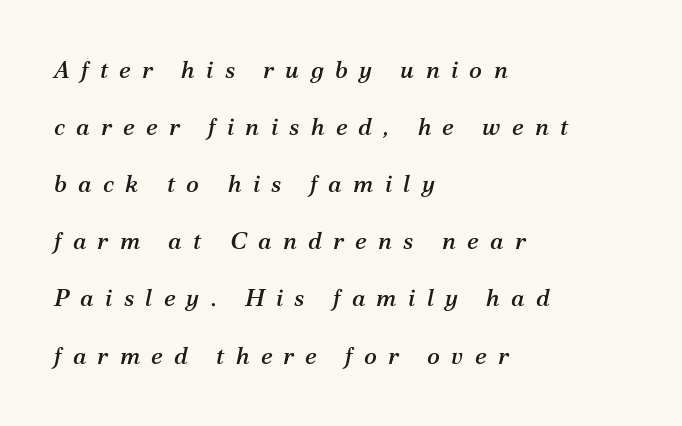
{"italic": "yes", "lean": "right", "slant_degrees": 12, "underline": "no", "align": "left", "line_spacing": "loose", "line_spacing_ratio": 2.38, "letter_spacing": "wide", "letter_spacing_em": 0.47, "glyph_px": 24}
